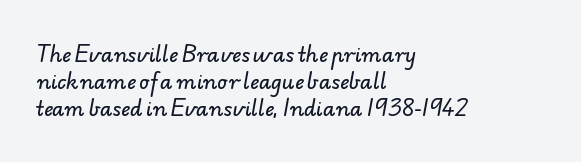
Letters rest on an invisible, unmarked baseline. All the whitespace from short lines collects on the right. Standard letterfit; no display-style spreading of the glyphs. Is there much room between lines? A standard amount, neither cramped nor airy.
